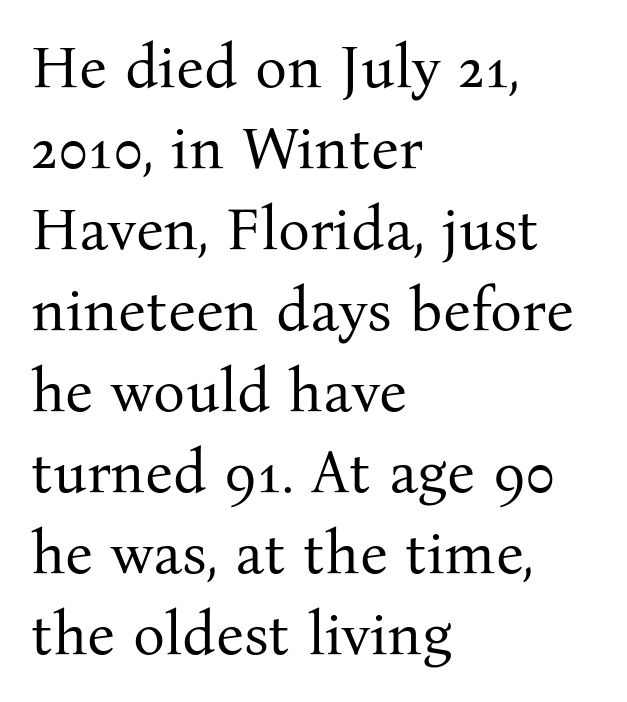
Does extra space separate the letters? No, they use regular spacing. A normal amount of white space separates one row of letters from the next. The passage shown is not underscored anywhere. A classic flush-left, rag-right setting is used for this passage. The rendering shows small feet on the letterforms — a serif design. Varying glyph widths throughout — classic text-font behaviour.
